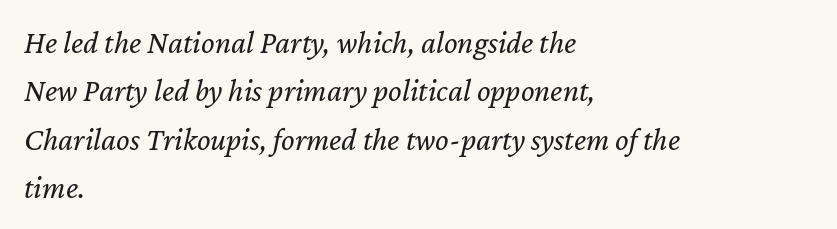
Q: Is the text bold? A: No.
Q: Is the text italic (slanted)? A: Yes, it leans right by about 12 degrees.
Q: Is the text underlined? A: No.
Q: How is the paragraph aligned? A: Left-aligned.
Q: Is the spacing between letters normal or unusually wide? A: Normal.
Q: Is the spacing between lines tight, normal or loose? A: Normal.
Q: Width (condensed, normal, or wide)? A: Normal.
Q: Stroke contrast? A: Low.
Q: x-height? A: Medium.
Q: Monospaced? A: No.
